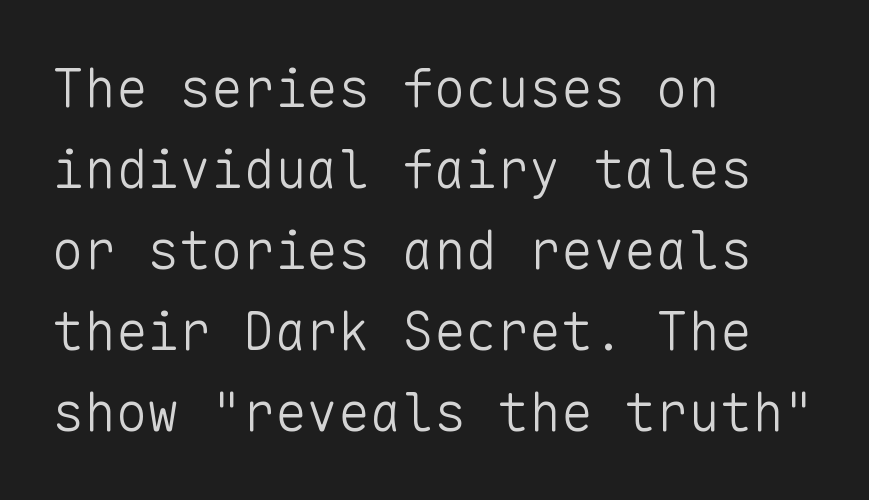
The passage shown is not bold in any degree. Descenders are the only things crossing below the line. The line-height multiplier appears to be the usual default. A student would call this left alignment; a typographer would say flush left, rag right.
